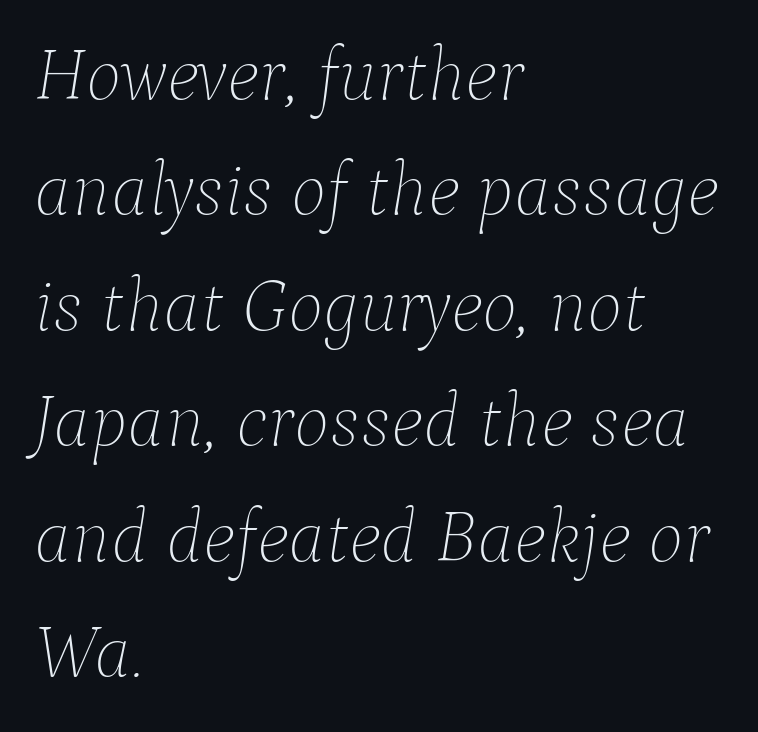
Q: Is the text bold? A: No.
Q: Is the text italic (slanted)? A: Yes, it leans right by about 9 degrees.
Q: Is the text underlined? A: No.
Q: How is the paragraph aligned? A: Left-aligned.
Q: Is the spacing between letters normal or unusually wide? A: Normal.
Q: Is the spacing between lines tight, normal or loose? A: Normal.
Q: Width (condensed, normal, or wide)? A: Normal.
Q: Stroke contrast? A: Low.
Q: x-height? A: Medium.
Q: Monospaced? A: No.
